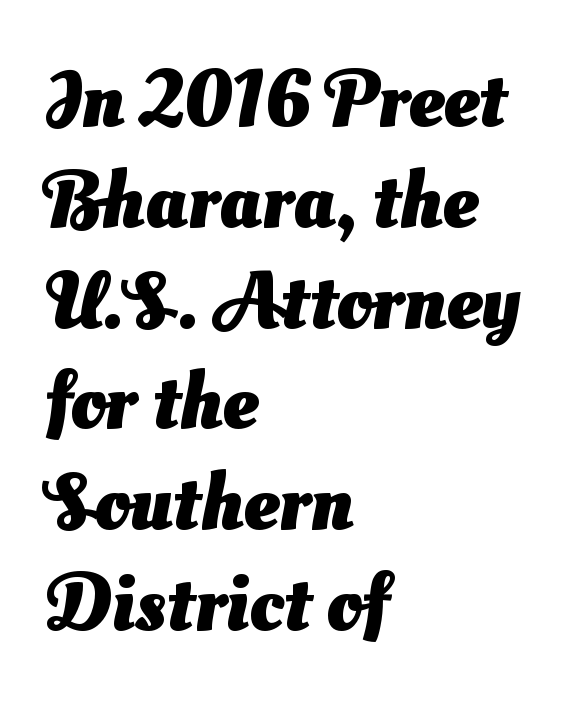
Character widths vary here, with narrow letters taking less room than wide ones. The type family on display is of the sans-serif kind. These lines keep a tight, regular rhythm from letter to letter. How heavy is the stroke? Heavy — this is a bold. Horizontal bands of white between lines are of average thickness. The lines are quadded left.
